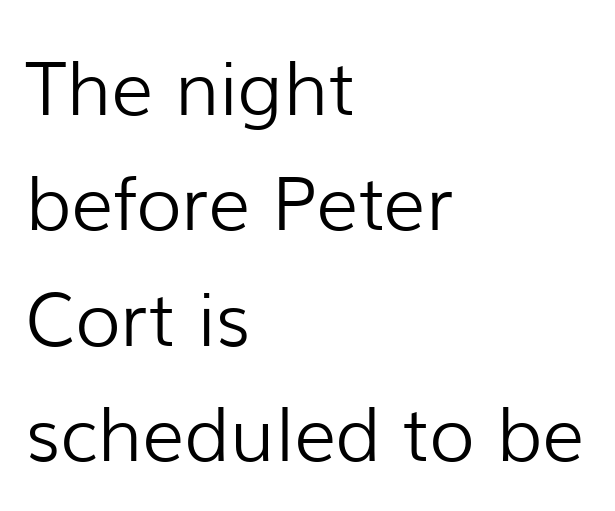
Q: Is the text bold? A: No.
Q: Is the text italic (slanted)? A: No, it is upright.
Q: Is the typeface a serif or a sans-serif typeface? A: Sans-serif.
Q: Is the text underlined? A: No.
Q: How is the paragraph aligned? A: Left-aligned.
Q: Is the spacing between letters normal or unusually wide? A: Normal.
Q: Is the spacing between lines tight, normal or loose? A: Normal.
Q: Width (condensed, normal, or wide)? A: Normal.
Q: Stroke contrast? A: Low.
Q: x-height? A: Medium.
Q: Monospaced? A: No.
